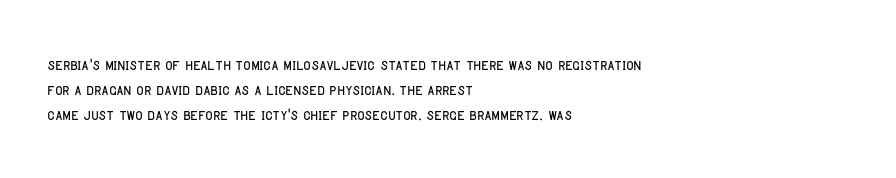
{"italic": "no", "underline": "no", "align": "left", "line_spacing_ratio": 1.24, "letter_spacing": "normal", "letter_spacing_em": 0.0, "glyph_px": 20}
